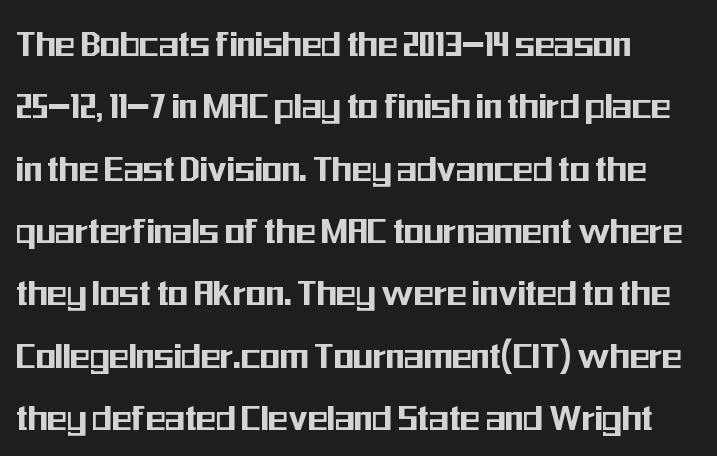
Q: Is the text italic (slanted)? A: No, it is upright.
Q: Is the typeface a serif or a sans-serif typeface? A: Sans-serif.
Q: Is the text underlined? A: No.
Q: Is the spacing between letters normal or unusually wide? A: Normal.
Q: Is the spacing between lines tight, normal or loose? A: Normal.
Q: Width (condensed, normal, or wide)? A: Condensed.
Q: Stroke contrast? A: Medium.
Q: x-height? A: Medium.
Q: Monospaced? A: No.
